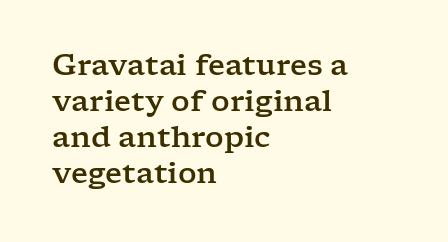
{"serif": "yes", "italic": "no", "width": "wide", "stroke_contrast": "low", "x_height": "medium", "monospaced": "no", "underline": "no", "align": "left", "line_spacing_ratio": 1.24, "letter_spacing": "normal", "letter_spacing_em": 0.0, "glyph_px": 29}
